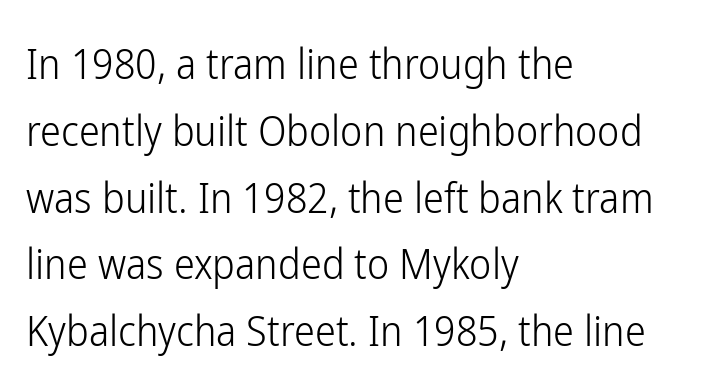
The text block is weighted toward the left margin, trailing off unevenly rightward. The face used here is proportionally spaced, like ordinary book or web type. A roman cut, with each character standing at attention. Compared with a typical body face, this is equally light or lighter still. Underline: absent.
